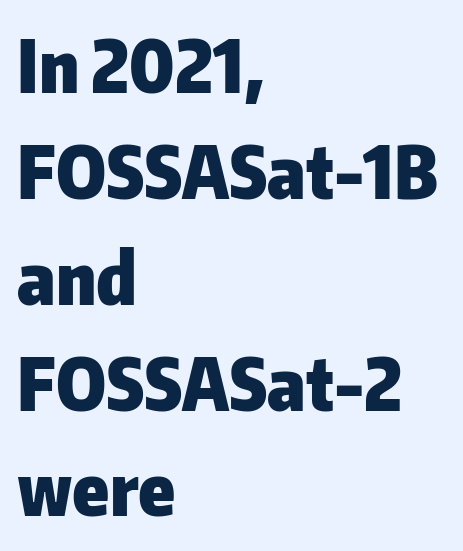
The image shows 73 px heavy sans-serif type, upright; set left-aligned, normal line spacing (1.45x), normal letter spacing, not underlined; low stroke contrast and a medium x-height.
